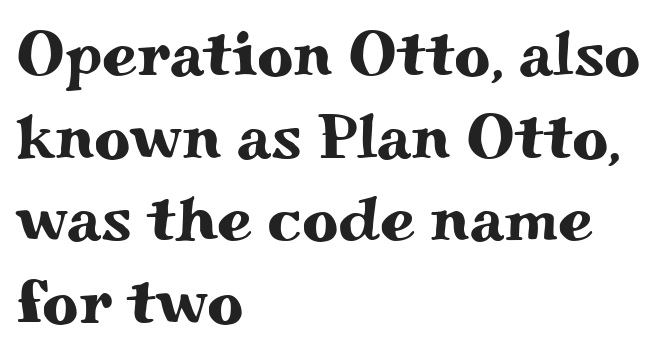
The image shows 63 px wide serif type, upright; set left-aligned, normal line spacing (1.31x), normal letter spacing, not underlined; medium stroke contrast and a small x-height.
